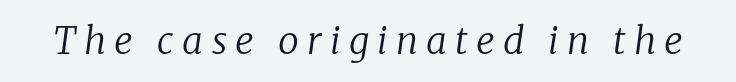
{"serif": "yes", "italic": "yes", "lean": "right", "slant_degrees": 8, "bold": "no", "weight": "regular", "width": "normal", "stroke_contrast": "low", "x_height": "medium", "monospaced": "no", "underline": "no", "letter_spacing": "wide", "letter_spacing_em": 0.22, "glyph_px": 37}
